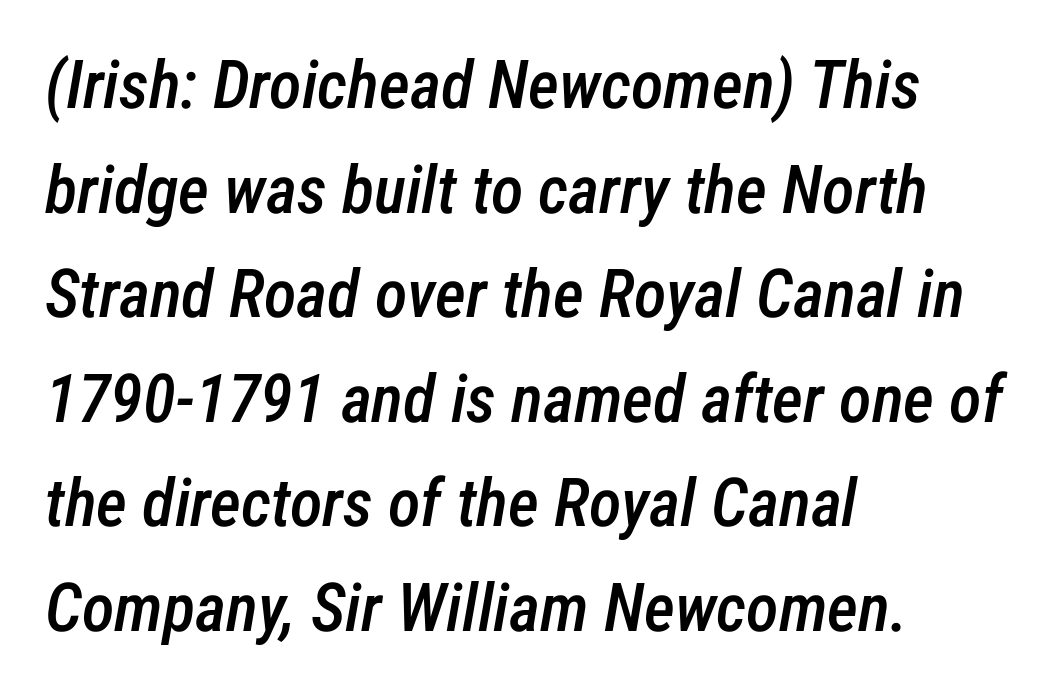
Slightly chunky letters — semibold, I'd say, not full bold. The leading is moderate, giving the passage an even texture. Varying glyph widths throughout — classic text-font behaviour. When letters slant like this, we call the style italic.
